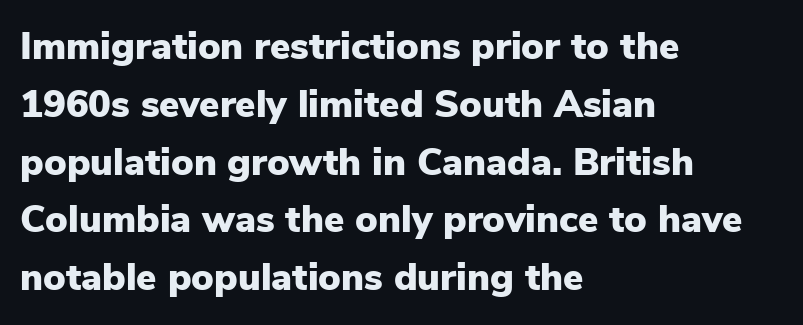
Q: Is the text bold? A: Yes.
Q: Is the text italic (slanted)? A: No, it is upright.
Q: Is the typeface a serif or a sans-serif typeface? A: Sans-serif.
Q: Is the text underlined? A: No.
Q: How is the paragraph aligned? A: Left-aligned.
Q: Is the spacing between letters normal or unusually wide? A: Normal.
Q: Is the spacing between lines tight, normal or loose? A: Normal.
Q: Width (condensed, normal, or wide)? A: Normal.
Q: Stroke contrast? A: Low.
Q: x-height? A: Medium.
Q: Monospaced? A: No.
